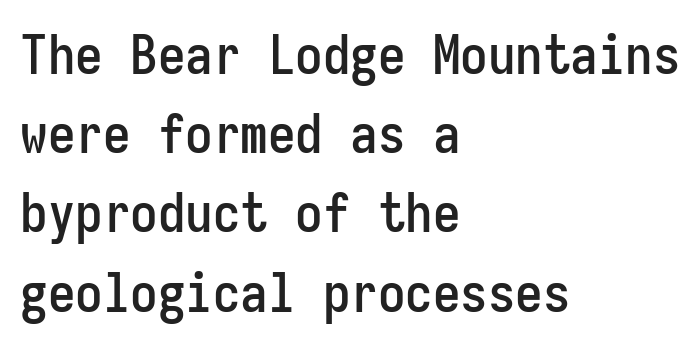
Q: Is the text italic (slanted)? A: No, it is upright.
Q: Is the typeface a serif or a sans-serif typeface? A: Sans-serif.
Q: Is the text underlined? A: No.
Q: How is the paragraph aligned? A: Left-aligned.
Q: Is the spacing between letters normal or unusually wide? A: Normal.
Q: Is the spacing between lines tight, normal or loose? A: Normal.
Q: Width (condensed, normal, or wide)? A: Condensed.
Q: Stroke contrast? A: Low.
Q: x-height? A: Medium.
Q: Monospaced? A: Yes.
